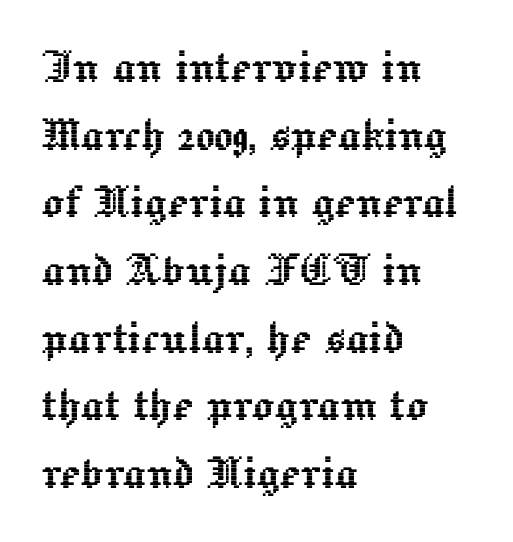
{"italic": "no", "width": "normal", "x_height": "medium", "monospaced": "no", "underline": "no", "align": "left", "line_spacing_ratio": 1.23, "letter_spacing": "normal", "letter_spacing_em": 0.0, "glyph_px": 55}
